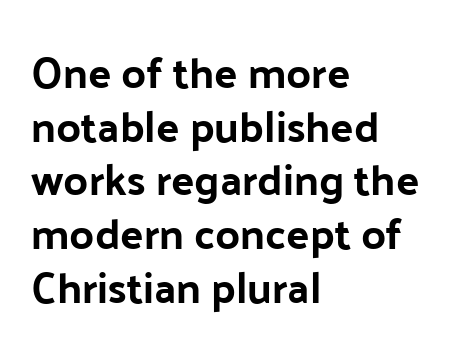
Q: Is the text italic (slanted)? A: No, it is upright.
Q: Is the typeface a serif or a sans-serif typeface? A: Sans-serif.
Q: Is the text underlined? A: No.
Q: How is the paragraph aligned? A: Left-aligned.
Q: Is the spacing between letters normal or unusually wide? A: Normal.
Q: Is the spacing between lines tight, normal or loose? A: Normal.
Q: Width (condensed, normal, or wide)? A: Normal.
Q: Stroke contrast? A: Low.
Q: x-height? A: Medium.
Q: Monospaced? A: No.
